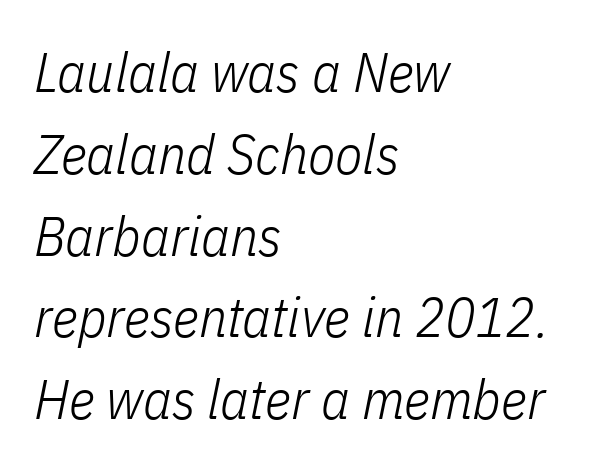
Q: Is the text bold? A: No.
Q: Is the text italic (slanted)? A: Yes, it leans right by about 11 degrees.
Q: Is the text underlined? A: No.
Q: How is the paragraph aligned? A: Left-aligned.
Q: Is the spacing between letters normal or unusually wide? A: Normal.
Q: Is the spacing between lines tight, normal or loose? A: Normal.
Q: Width (condensed, normal, or wide)? A: Condensed.
Q: Stroke contrast? A: Low.
Q: x-height? A: Medium.
Q: Monospaced? A: No.
